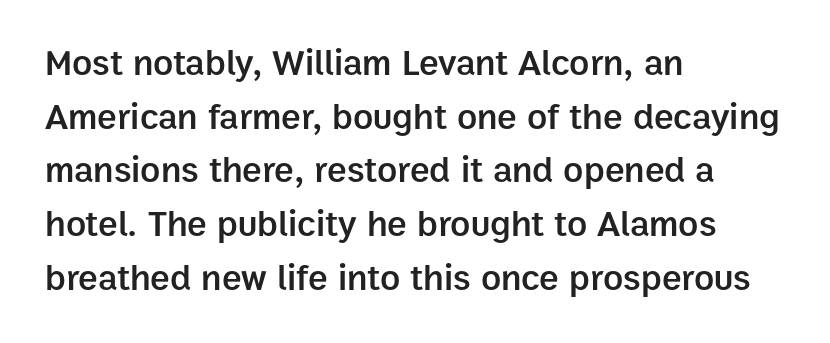
{"serif": "no", "italic": "no", "bold": "semi", "weight": "semibold", "width": "normal", "stroke_contrast": "low", "x_height": "medium", "monospaced": "no", "underline": "no", "align": "left", "line_spacing": "normal", "line_spacing_ratio": 1.45, "letter_spacing": "normal", "letter_spacing_em": 0.0, "glyph_px": 37}
